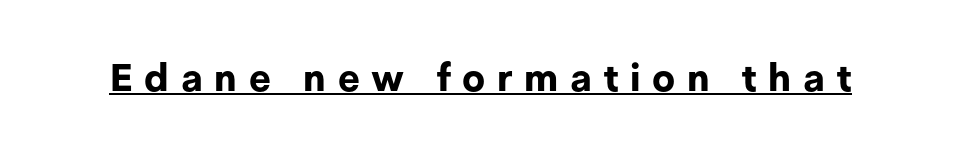
To sum up the face: it is a sans, with no serifs. Character widths vary here, with narrow letters taking less room than wide ones. These lines carry a lot of weight — the face is fully bold. You could only call the tracking loose — the letters float apart. The type sits square on the baseline with zero lean. Looks like someone drew a line under every word here.
